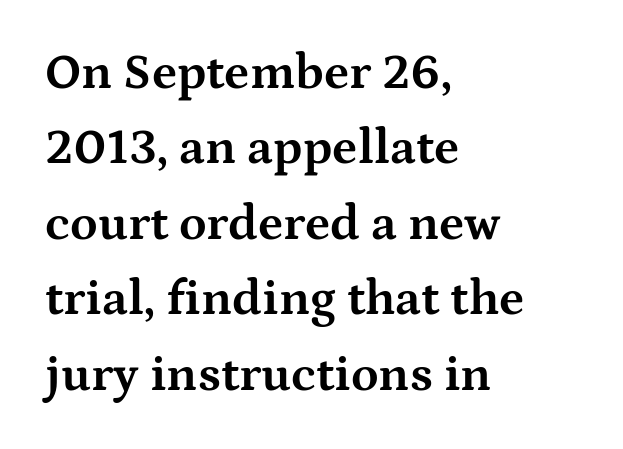
The text was rendered using a seriffed face with decorative stroke endings. Layout note: lines flush left. Its strokes are broad and dark, the hallmark of bold type. Proportional: the letters do not fall into vertical columns. The designer left line spacing at the default. The type is set solid horizontally, with unmodified tracking.
